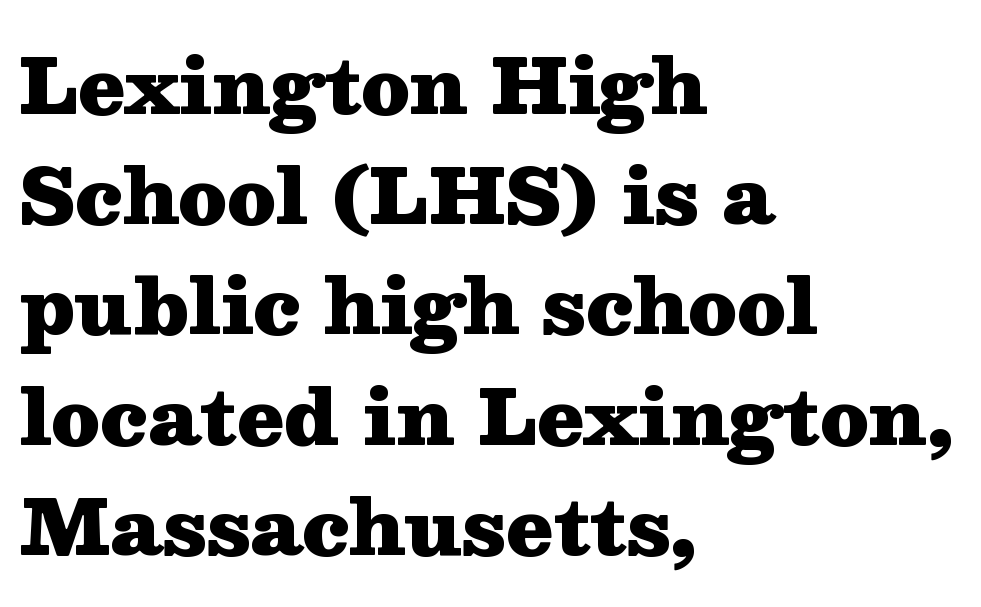
These lines were composed using upright roman letters. Are there feet on the stems? There are — it's a serif. Here the glyphs are tracked normally, forming tight word shapes. Each glyph is drawn with heavy, bold strokes. The face used here is proportionally spaced, like ordinary book or web type.
